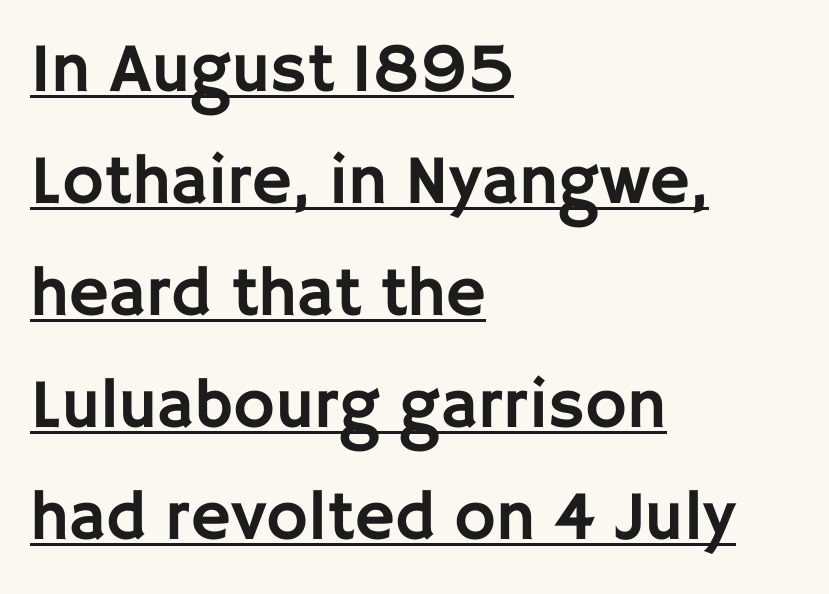
Q: Is the text italic (slanted)? A: No, it is upright.
Q: Is the typeface a serif or a sans-serif typeface? A: Sans-serif.
Q: Is the text underlined? A: Yes.
Q: How is the paragraph aligned? A: Left-aligned.
Q: Is the spacing between letters normal or unusually wide? A: Normal.
Q: Is the spacing between lines tight, normal or loose? A: Normal.
Q: Width (condensed, normal, or wide)? A: Normal.
Q: Stroke contrast? A: Low.
Q: x-height? A: Large.
Q: Monospaced? A: No.
